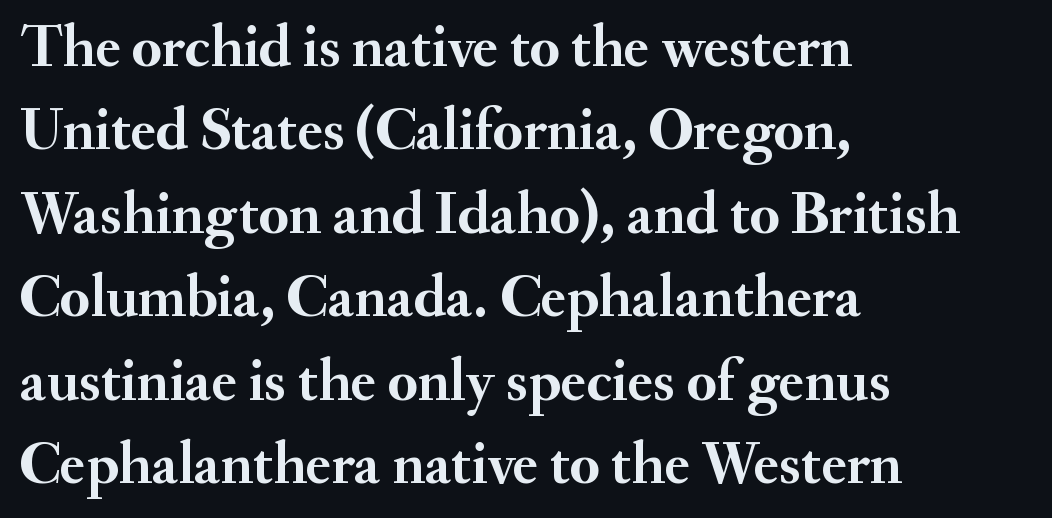
The image shows 60 px semibold serif type, upright; set left-aligned, normal line spacing (1.39x), normal letter spacing, not underlined; medium stroke contrast and a small x-height.
